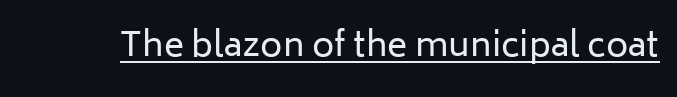
{"serif": "no", "italic": "no", "bold": "no", "weight": "regular", "width": "normal", "stroke_contrast": "low", "x_height": "medium", "monospaced": "no", "underline": "yes", "letter_spacing": "normal", "letter_spacing_em": 0.0, "glyph_px": 34}
